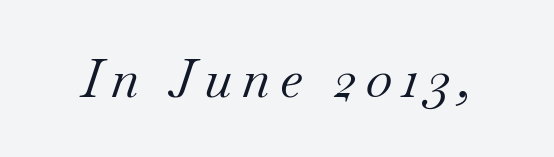
Character widths vary here, with narrow letters taking less room than wide ones. The zone under the glyphs is completely vacant. This sample uses a serif face. This reads as an unemphasized weight, regular at the heaviest.
